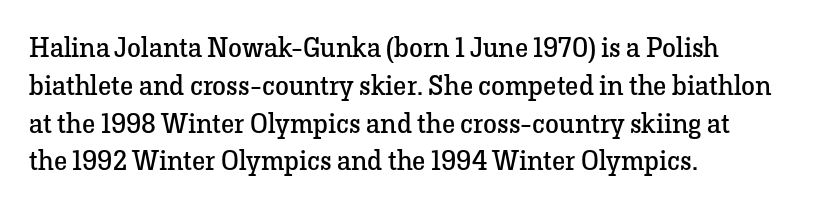
Does extra space separate the letters? No, they use regular spacing. These lines are rendered in a variable-pitch font. Leading matches the norm, producing a regular column. The space beneath each line is pristine and unruled.
